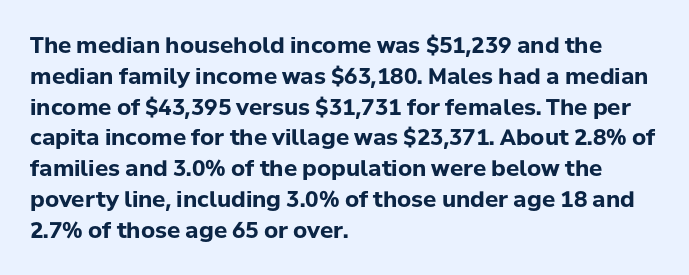
Q: Is the text bold? A: Yes.
Q: Is the text italic (slanted)? A: No, it is upright.
Q: Is the text underlined? A: No.
Q: How is the paragraph aligned? A: Left-aligned.
Q: Is the spacing between letters normal or unusually wide? A: Normal.
Q: Is the spacing between lines tight, normal or loose? A: Normal.
